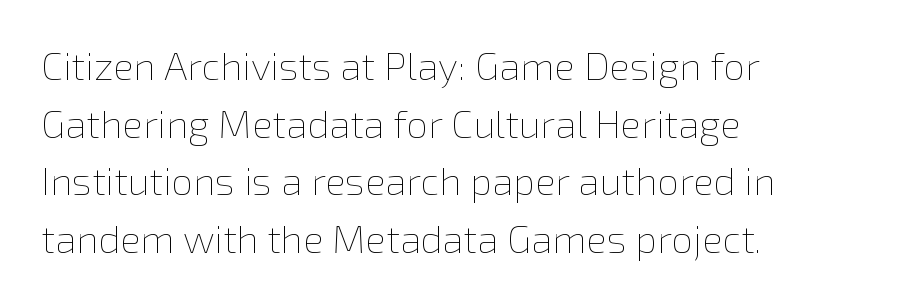
{"italic": "no", "bold": "no", "weight": "thin", "width": "normal", "stroke_contrast": "low", "x_height": "medium", "monospaced": "no", "underline": "no", "align": "left", "line_spacing": "normal", "line_spacing_ratio": 1.48, "letter_spacing": "normal", "letter_spacing_em": 0.0, "glyph_px": 39}
